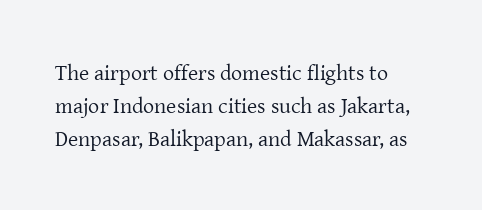
{"italic": "no", "bold": "no", "underline": "no", "align": "left", "line_spacing": "normal", "line_spacing_ratio": 1.49, "letter_spacing": "normal", "letter_spacing_em": 0.0, "glyph_px": 22}
